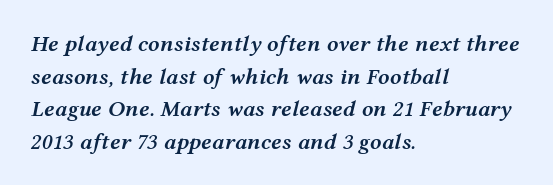
The image shows 23 px text type, italic (leaning right); set left-aligned, normal line spacing (1.42x), normal letter spacing, not underlined.
